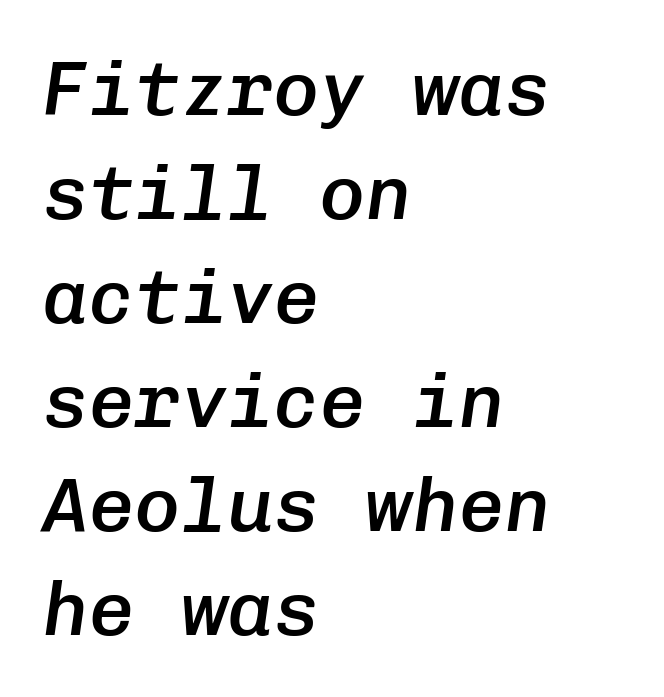
Q: Is the text bold? A: Semi-bold.
Q: Is the text italic (slanted)? A: Yes, it leans right by about 8 degrees.
Q: Is the text underlined? A: No.
Q: How is the paragraph aligned? A: Left-aligned.
Q: Is the spacing between letters normal or unusually wide? A: Normal.
Q: Is the spacing between lines tight, normal or loose? A: Normal.
Q: Width (condensed, normal, or wide)? A: Normal.
Q: Stroke contrast? A: Low.
Q: x-height? A: Medium.
Q: Monospaced? A: Yes.
